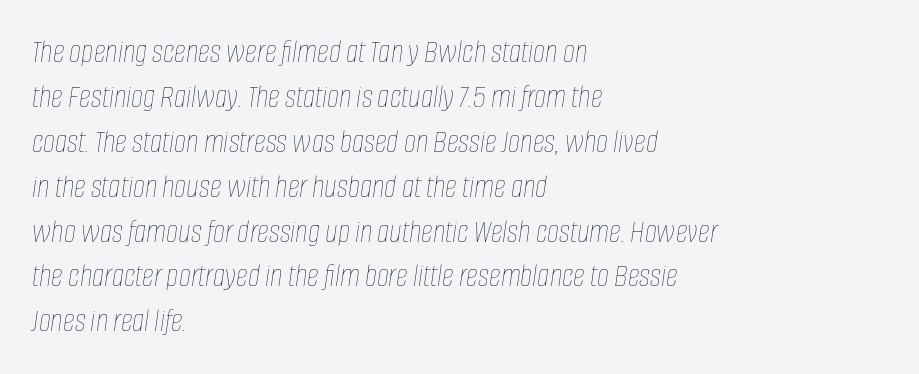
The face used here has a pronounced slope to its letters. Does the copy run flush right? No — it runs flush left. Nobody drew a line under any word here. This sample keeps an unexceptional amount of space between lines. Words appear dense and cohesive because spacing is normal.
